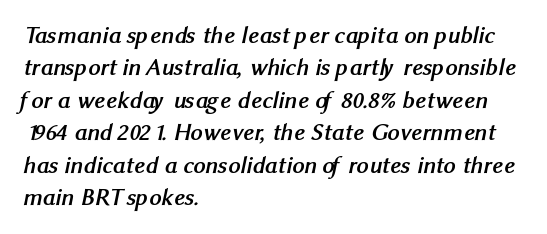
Q: Is the text bold? A: Yes.
Q: Is the text underlined? A: No.
Q: How is the paragraph aligned? A: Left-aligned.
Q: Is the spacing between letters normal or unusually wide? A: Normal.
Q: Is the spacing between lines tight, normal or loose? A: Normal.
